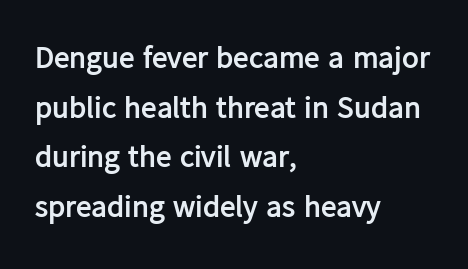
The face used here is proportionally spaced, like ordinary book or web type. What kind of face is this? One without serifs — a sans. Characters remain perfectly vertical along every line. Standard letterfit; no display-style spreading of the glyphs.
